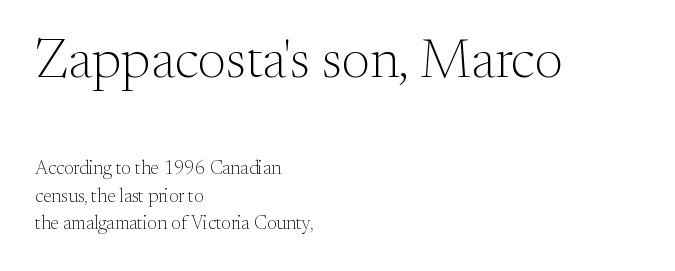
Q: Is the text bold? A: No.
Q: Is the text italic (slanted)? A: No, it is upright.
Q: Is the typeface a serif or a sans-serif typeface? A: Serif.
Q: Is the text underlined? A: No.
Q: How is the paragraph aligned? A: Left-aligned.
Q: Is the spacing between letters normal or unusually wide? A: Normal.
Q: Is the spacing between lines tight, normal or loose? A: Normal.
Q: Which block of text is set in a larger size, the first (top) or the second (bottom)? A: The first (top) one.
Q: Width (condensed, normal, or wide)? A: Normal.
Q: Stroke contrast? A: Medium.
Q: x-height? A: Small.
Q: Monospaced? A: No.
